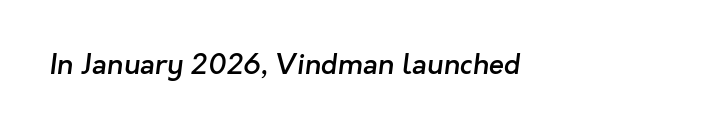
{"serif": "no", "bold": "semi", "weight": "semibold", "width": "normal", "stroke_contrast": "low", "x_height": "medium", "monospaced": "no", "underline": "no", "letter_spacing": "normal", "letter_spacing_em": 0.0, "glyph_px": 28}
